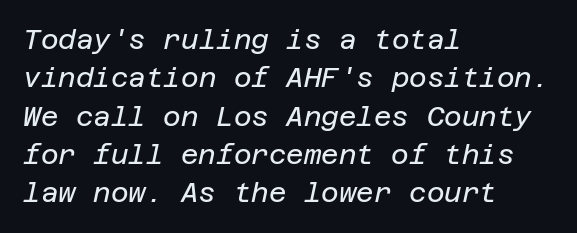
The image shows 27 px text type, italic (leaning right); set left-aligned, normal line spacing (1.42x), normal letter spacing, not underlined.
